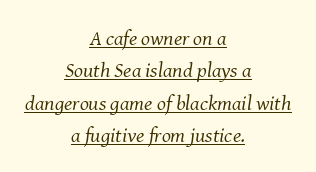
{"italic": "yes", "lean": "right", "slant_degrees": 8, "bold": "no", "underline": "yes", "align": "center", "line_spacing": "normal", "line_spacing_ratio": 1.54, "letter_spacing": "normal", "letter_spacing_em": 0.0, "glyph_px": 21}
